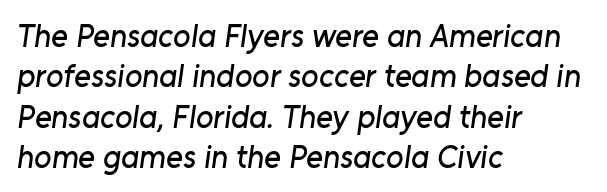
Teacher's note: observe the even left margin — that is flush-left alignment. The gaps between neighbouring characters are ordinary and unremarkable. Observe the absence of serifs on each vertical stroke in this sample. Line spacing here is normal. Each letter keeps its own natural width here, so spacing adapts to shape.
